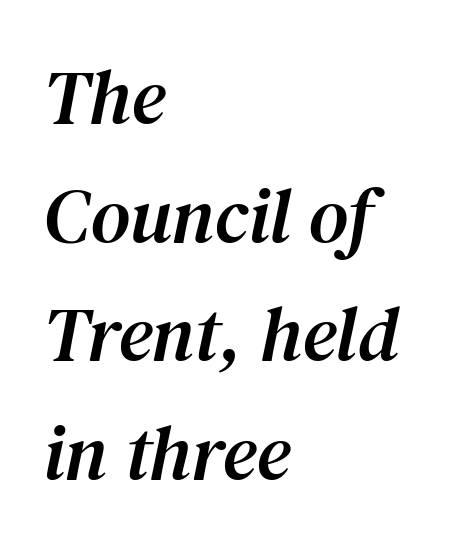
{"serif": "yes", "italic": "yes", "lean": "right", "slant_degrees": 12, "width": "normal", "stroke_contrast": "medium", "x_height": "medium", "monospaced": "no", "underline": "no", "align": "left", "line_spacing": "normal", "line_spacing_ratio": 1.54, "letter_spacing": "normal", "letter_spacing_em": 0.0, "glyph_px": 77}
